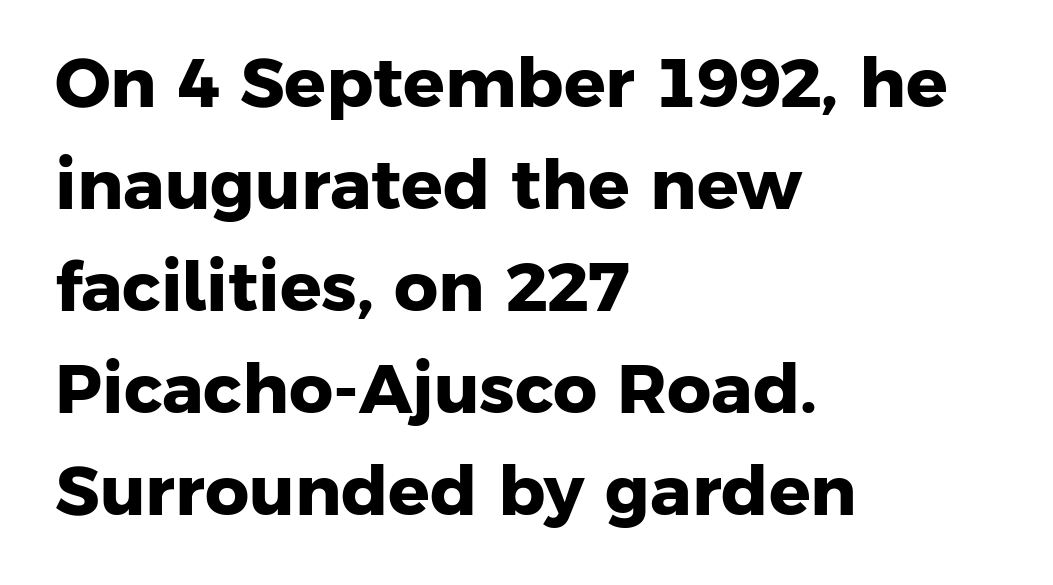
Horizontal alignment here is leftward, the default for most running prose. Check the space under the baseline: it is left empty. These lines carry a lot of weight — the face is fully bold. Spacing between characters is what you'd get straight out of the box. Evenly set lines give the paragraph a standard silhouette. The type family on display is of the sans-serif kind.
